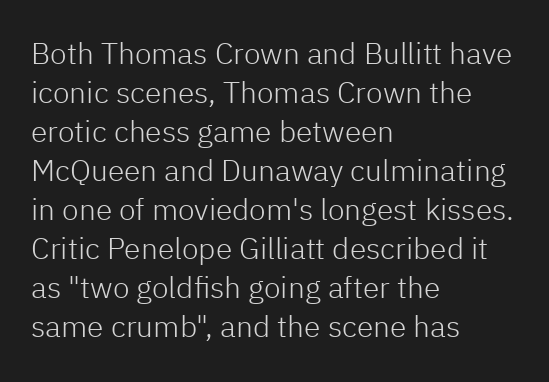
Q: Is the text bold? A: No.
Q: Is the text italic (slanted)? A: No, it is upright.
Q: Is the typeface a serif or a sans-serif typeface? A: Sans-serif.
Q: Is the text underlined? A: No.
Q: How is the paragraph aligned? A: Left-aligned.
Q: Is the spacing between letters normal or unusually wide? A: Normal.
Q: Is the spacing between lines tight, normal or loose? A: Normal.
Q: Width (condensed, normal, or wide)? A: Normal.
Q: Stroke contrast? A: Low.
Q: x-height? A: Medium.
Q: Monospaced? A: No.
